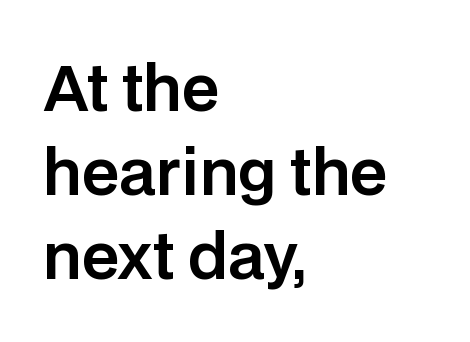
The compositor pushed each line to the left boundary. Reading down the column, the eye jumps a familiar distance to each next line. A typesetter would label this face a sans. The letterforms sit shoulder to shoulder at normal distance. The string is rendered with underlining switched off. Looks like regular typesetting: each glyph gets only the width it needs.
